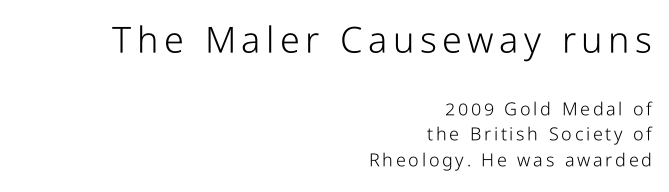
{"serif": "no", "italic": "no", "bold": "no", "weight": "light", "width": "condensed", "stroke_contrast": "low", "x_height": "medium", "monospaced": "no", "underline": "no", "align": "right", "line_spacing": "normal", "line_spacing_ratio": 1.42, "larger_block": "first", "size_ratio": 2.0, "glyph_px": 36}
